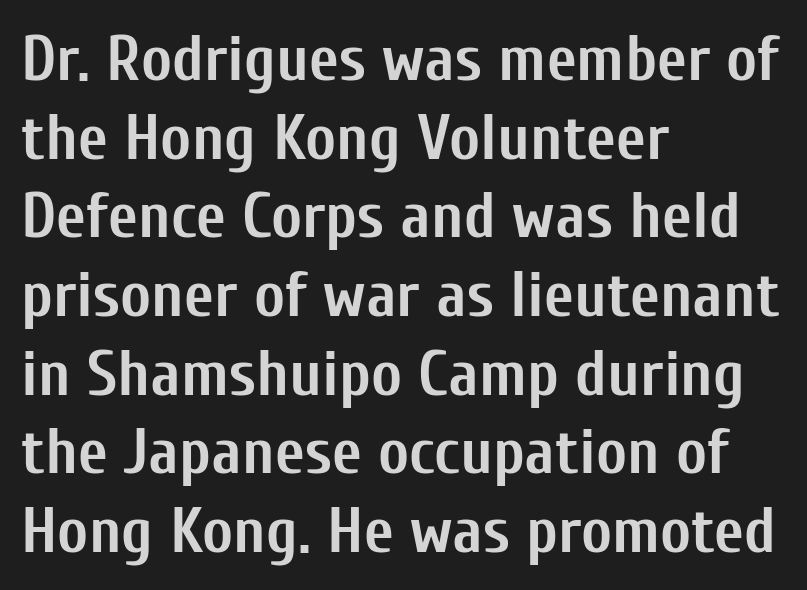
{"serif": "no", "italic": "no", "bold": "yes", "weight": "semibold", "width": "condensed", "stroke_contrast": "low", "x_height": "medium", "monospaced": "no", "underline": "no", "align": "left", "line_spacing_ratio": 1.21, "letter_spacing": "normal", "letter_spacing_em": 0.0, "glyph_px": 65}
